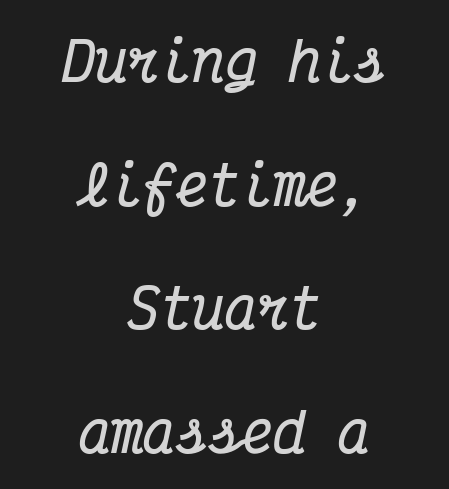
Q: Is the text bold? A: Yes.
Q: Is the text italic (slanted)? A: Yes, it leans right by about 12 degrees.
Q: Is the typeface a serif or a sans-serif typeface? A: Serif.
Q: Is the text underlined? A: No.
Q: How is the paragraph aligned? A: Centered.
Q: Is the spacing between letters normal or unusually wide? A: Normal.
Q: Is the spacing between lines tight, normal or loose? A: Loose.
Q: Width (condensed, normal, or wide)? A: Condensed.
Q: Stroke contrast? A: Medium.
Q: x-height? A: Medium.
Q: Monospaced? A: Yes.
